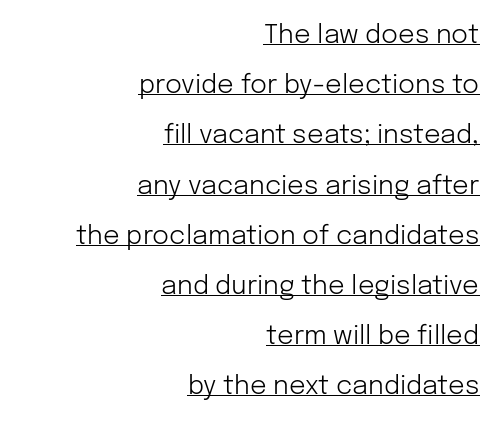
The image shows 26 px text type, upright; set right-aligned, loose line spacing (1.93x), normal letter spacing, underlined.
